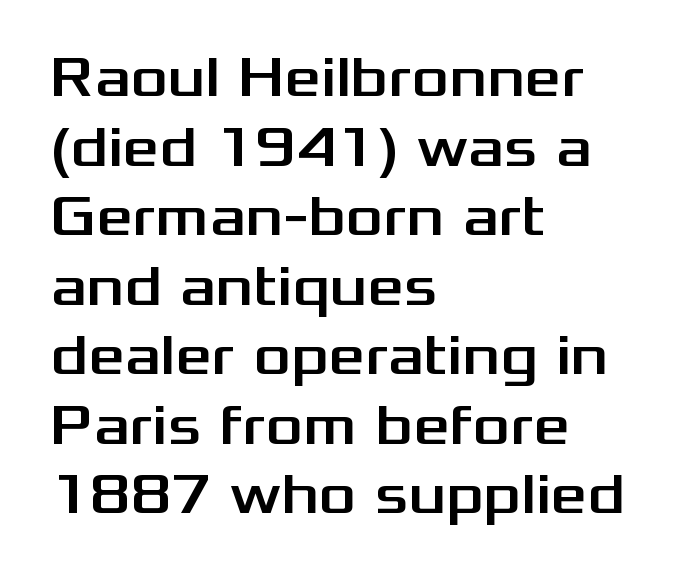
{"serif": "no", "italic": "no", "width": "wide", "stroke_contrast": "medium", "x_height": "medium", "monospaced": "no", "underline": "no", "align": "left", "line_spacing_ratio": 1.22, "letter_spacing": "normal", "letter_spacing_em": 0.0, "glyph_px": 57}
